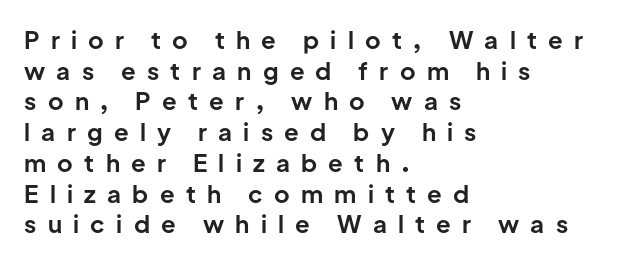
The image shows 24 px bold type, upright; set left-aligned, normal line spacing (1.28x), unusually wide letter spacing (+0.47 em), not underlined.
